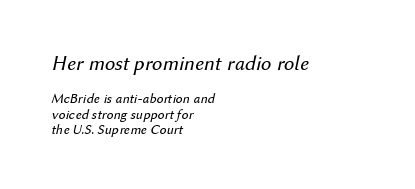
The image shows 21 px text type, italic (leaning right); set left-aligned, tight line spacing (1.08x), normal letter spacing, not underlined; the first (top) block is 1.5x larger.
